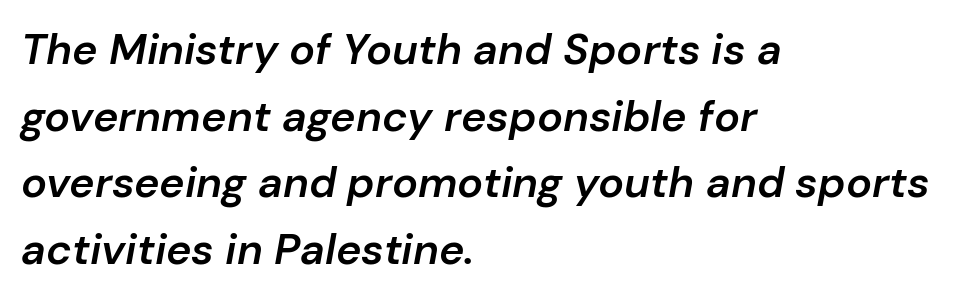
{"italic": "yes", "lean": "right", "slant_degrees": 10, "bold": "semi", "weight": "semibold", "width": "normal", "stroke_contrast": "low", "x_height": "medium", "monospaced": "no", "underline": "no", "align": "left", "line_spacing": "normal", "line_spacing_ratio": 1.55, "letter_spacing": "normal", "letter_spacing_em": 0.0, "glyph_px": 43}
